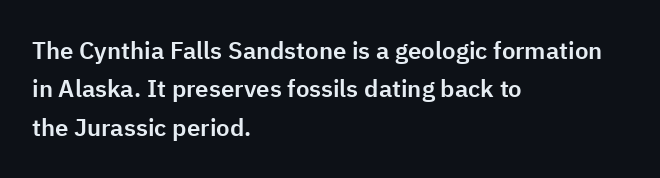
Q: Is the text italic (slanted)? A: No, it is upright.
Q: Is the text underlined? A: No.
Q: How is the paragraph aligned? A: Left-aligned.
Q: Is the spacing between letters normal or unusually wide? A: Normal.
Q: Is the spacing between lines tight, normal or loose? A: Normal.
